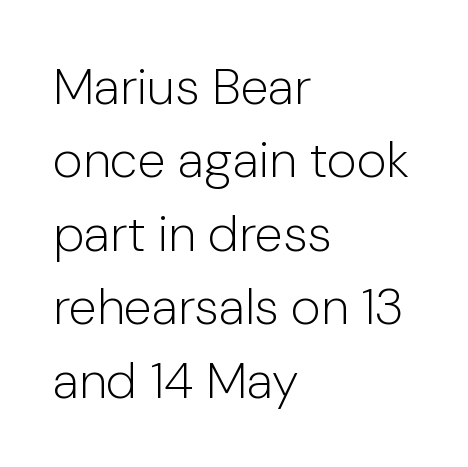
The characters display no serif detailing; their extremities are plain. A light-to-regular cut is what we see here. Proportional: the letters do not fall into vertical columns. A student would call this left alignment; a typographer would say flush left, rag right. Ascenders rise straight up at ninety degrees.
